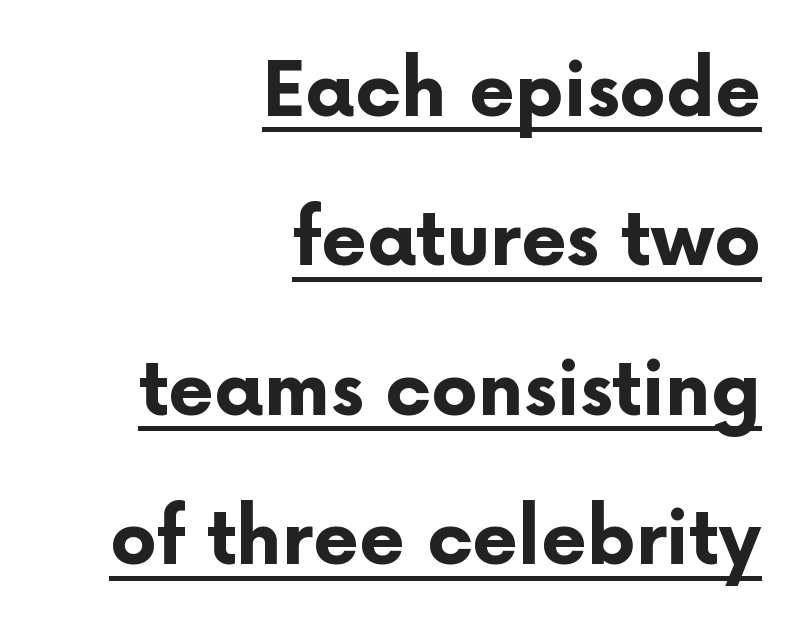
The image shows 74 px bold sans-serif type, upright; set right-aligned, loose line spacing (2.02x), normal letter spacing, underlined; low stroke contrast and a medium x-height.
